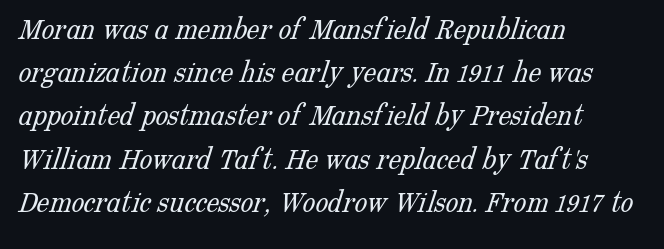
{"serif": "yes", "bold": "no", "weight": "light", "width": "normal", "stroke_contrast": "low", "x_height": "medium", "monospaced": "no", "underline": "no", "align": "left", "line_spacing": "normal", "line_spacing_ratio": 1.35, "letter_spacing": "normal", "letter_spacing_em": 0.0, "glyph_px": 32}
